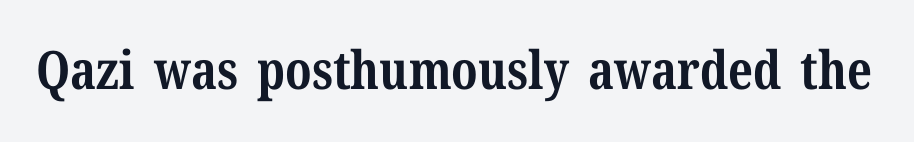
Quick note: underline off. Weight check: bold — yes, fully. The font's upright variant was chosen for this text. This rendering leaves character spacing at its baseline value.
